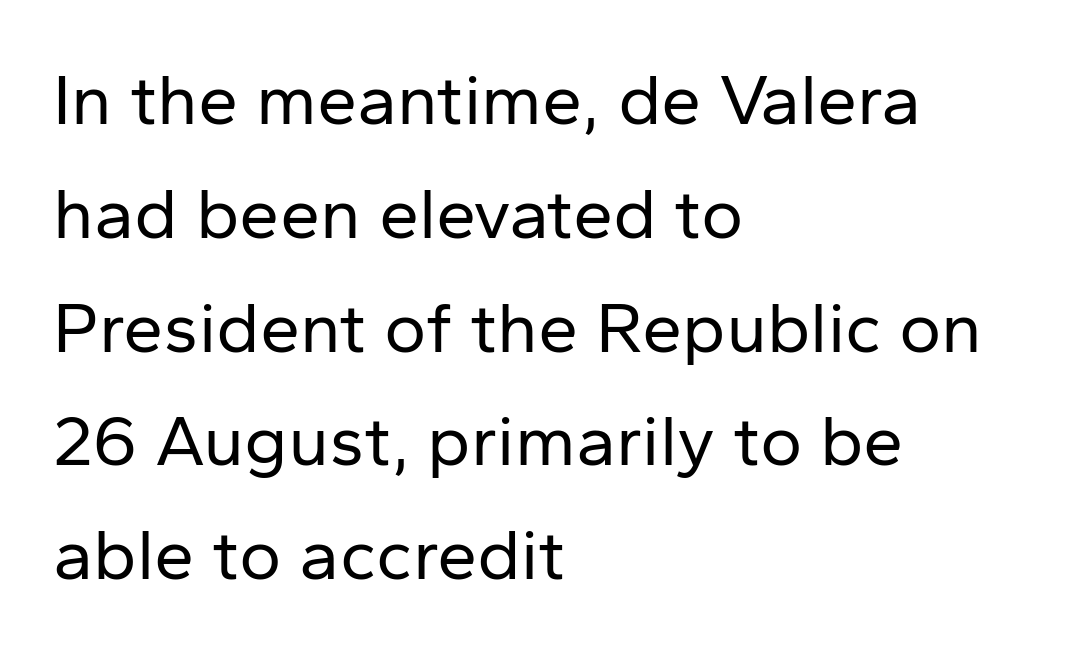
{"serif": "no", "italic": "no", "bold": "no", "weight": "regular", "width": "normal", "stroke_contrast": "low", "x_height": "medium", "monospaced": "no", "underline": "no", "align": "left", "line_spacing": "normal", "line_spacing_ratio": 1.58, "letter_spacing": "normal", "letter_spacing_em": 0.0, "glyph_px": 72}
